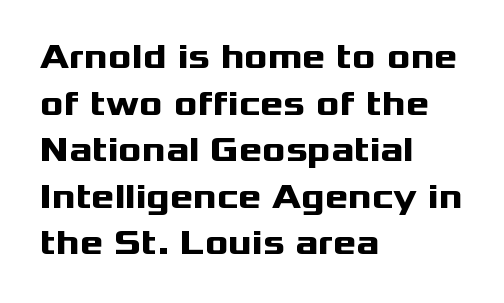
Q: Is the text bold? A: Yes.
Q: Is the text italic (slanted)? A: No, it is upright.
Q: Is the typeface a serif or a sans-serif typeface? A: Sans-serif.
Q: Is the text underlined? A: No.
Q: How is the paragraph aligned? A: Left-aligned.
Q: Is the spacing between letters normal or unusually wide? A: Normal.
Q: Is the spacing between lines tight, normal or loose? A: Normal.
Q: Width (condensed, normal, or wide)? A: Wide.
Q: Stroke contrast? A: Medium.
Q: x-height? A: Medium.
Q: Monospaced? A: No.
